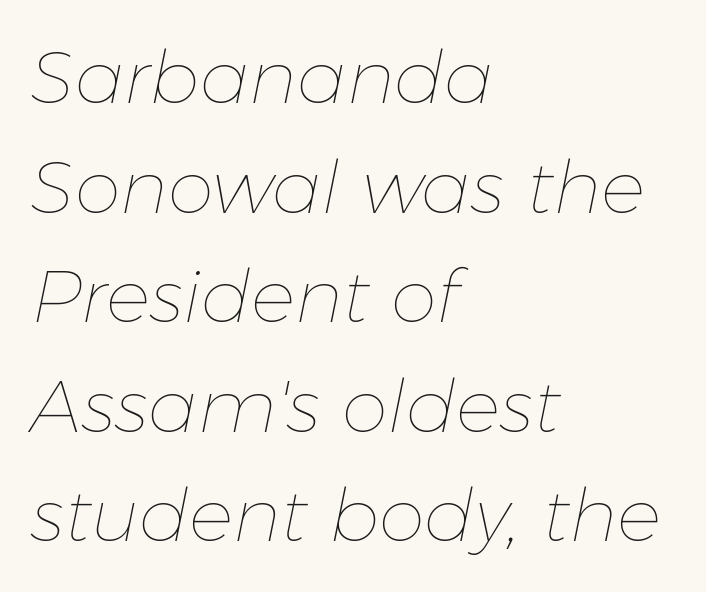
The image shows 74 px thin type, italic (leaning right); set left-aligned, normal line spacing (1.48x), normal letter spacing, not underlined; low stroke contrast and a medium x-height.
